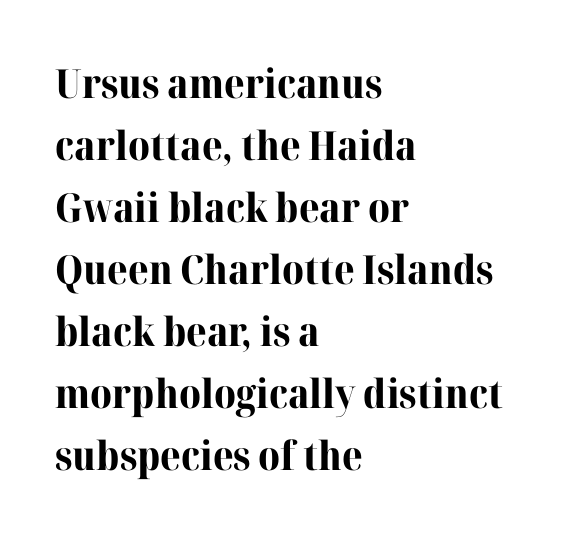
Q: Is the text bold? A: Yes.
Q: Is the text italic (slanted)? A: No, it is upright.
Q: Is the typeface a serif or a sans-serif typeface? A: Serif.
Q: Is the text underlined? A: No.
Q: How is the paragraph aligned? A: Left-aligned.
Q: Is the spacing between letters normal or unusually wide? A: Normal.
Q: Is the spacing between lines tight, normal or loose? A: Normal.
Q: Width (condensed, normal, or wide)? A: Normal.
Q: Stroke contrast? A: High.
Q: x-height? A: Medium.
Q: Monospaced? A: No.
